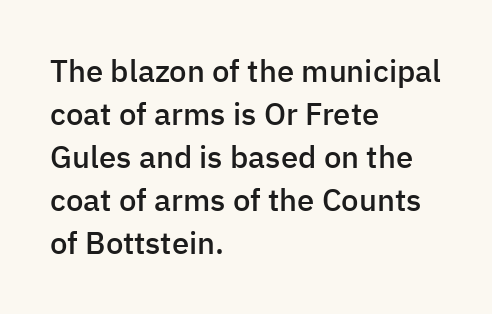
The image shows 31 px semibold sans-serif type, upright; set left-aligned, normal line spacing (1.39x), normal letter spacing, not underlined; low stroke contrast and a medium x-height.
